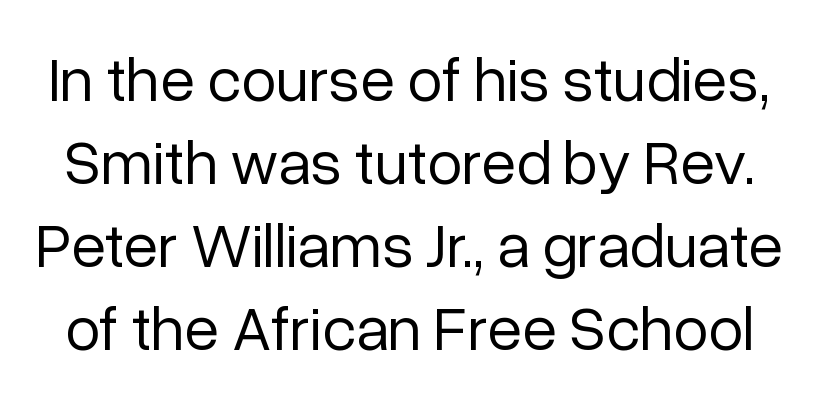
Q: Is the text bold? A: No.
Q: Is the text italic (slanted)? A: No, it is upright.
Q: Is the typeface a serif or a sans-serif typeface? A: Sans-serif.
Q: Is the text underlined? A: No.
Q: Is the spacing between letters normal or unusually wide? A: Normal.
Q: Is the spacing between lines tight, normal or loose? A: Normal.
Q: Width (condensed, normal, or wide)? A: Normal.
Q: Stroke contrast? A: Low.
Q: x-height? A: Medium.
Q: Monospaced? A: No.
